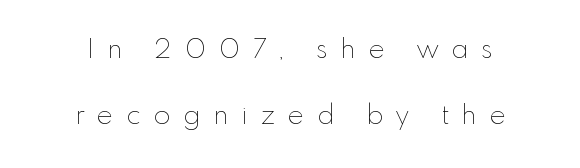
Q: Is the text bold? A: No.
Q: Is the text italic (slanted)? A: No, it is upright.
Q: Is the text underlined? A: No.
Q: How is the paragraph aligned? A: Centered.
Q: Is the spacing between letters normal or unusually wide? A: Unusually wide.
Q: Is the spacing between lines tight, normal or loose? A: Loose.
